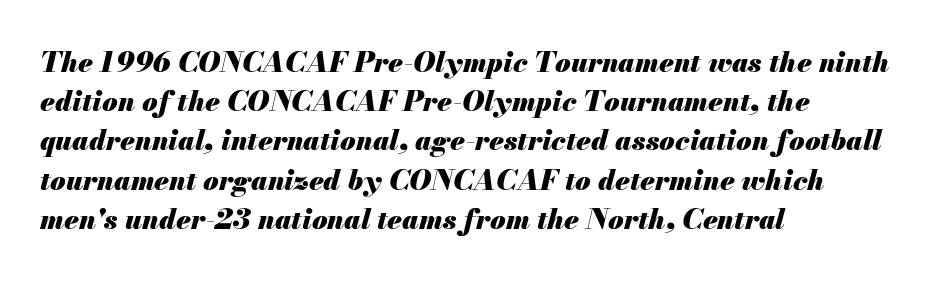
Q: Is the text bold? A: Yes.
Q: Is the text italic (slanted)? A: Yes, it leans right by about 13 degrees.
Q: Is the text underlined? A: No.
Q: How is the paragraph aligned? A: Left-aligned.
Q: Is the spacing between letters normal or unusually wide? A: Normal.
Q: Is the spacing between lines tight, normal or loose? A: Normal.
Q: Width (condensed, normal, or wide)? A: Normal.
Q: Stroke contrast? A: Medium.
Q: x-height? A: Small.
Q: Monospaced? A: No.
